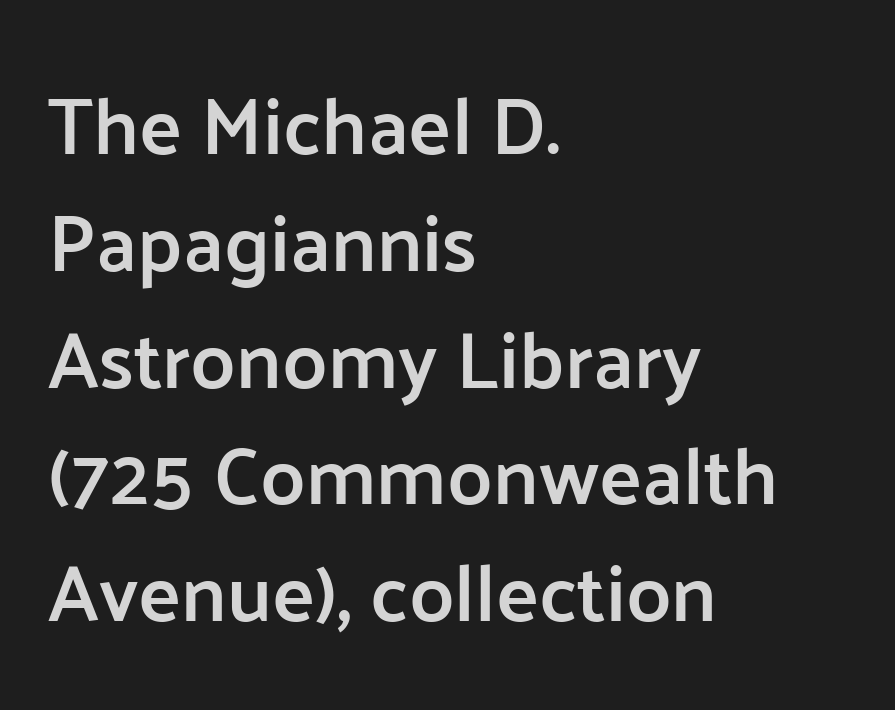
Q: Is the text bold? A: Semi-bold.
Q: Is the text italic (slanted)? A: No, it is upright.
Q: Is the typeface a serif or a sans-serif typeface? A: Sans-serif.
Q: Is the text underlined? A: No.
Q: How is the paragraph aligned? A: Left-aligned.
Q: Is the spacing between letters normal or unusually wide? A: Normal.
Q: Is the spacing between lines tight, normal or loose? A: Normal.
Q: Width (condensed, normal, or wide)? A: Normal.
Q: Stroke contrast? A: Low.
Q: x-height? A: Medium.
Q: Monospaced? A: No.
